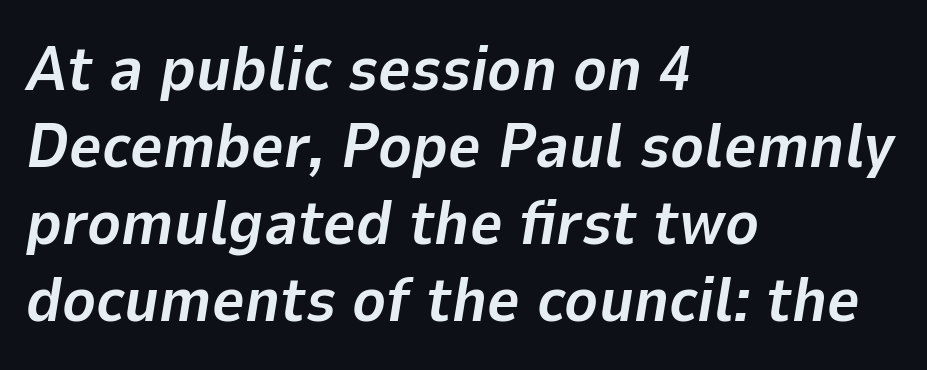
The image shows 63 px bold type, italic (leaning right); set left-aligned, line spacing 1.22x, normal letter spacing, not underlined; low stroke contrast and a medium x-height.
